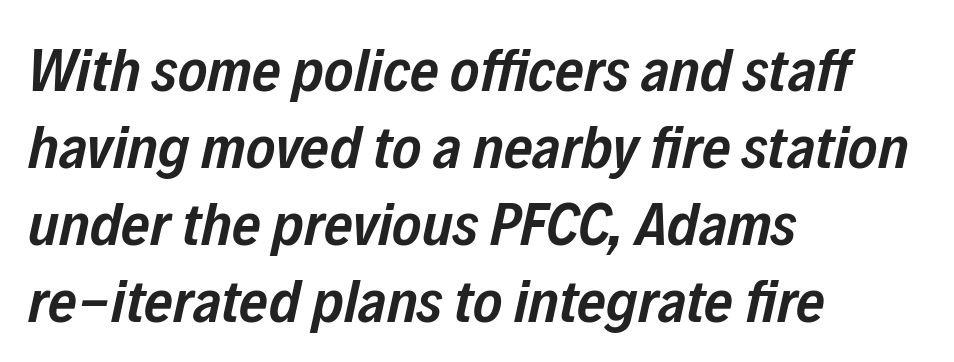
Q: Is the text bold? A: Semi-bold.
Q: Is the text italic (slanted)? A: Yes, it leans right by about 12 degrees.
Q: Is the text underlined? A: No.
Q: How is the paragraph aligned? A: Left-aligned.
Q: Is the spacing between letters normal or unusually wide? A: Normal.
Q: Width (condensed, normal, or wide)? A: Condensed.
Q: Stroke contrast? A: Low.
Q: x-height? A: Medium.
Q: Monospaced? A: No.
